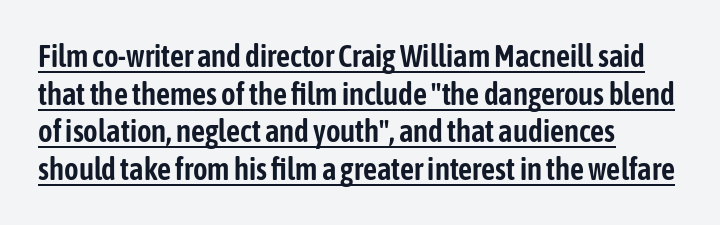
The image shows 31 px condensed sans-serif type, upright; set left-aligned, line spacing 1.21x, normal letter spacing, underlined; low stroke contrast and a medium x-height.
